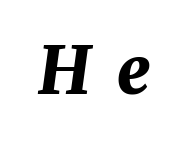
Underline: absent. The rendering uses a bold face; every stroke is thick and dark. Posture: slanted. The passage shown is typed in a proportional face where columns would drift. Tracking value appears strongly positive — letters spread wide.
